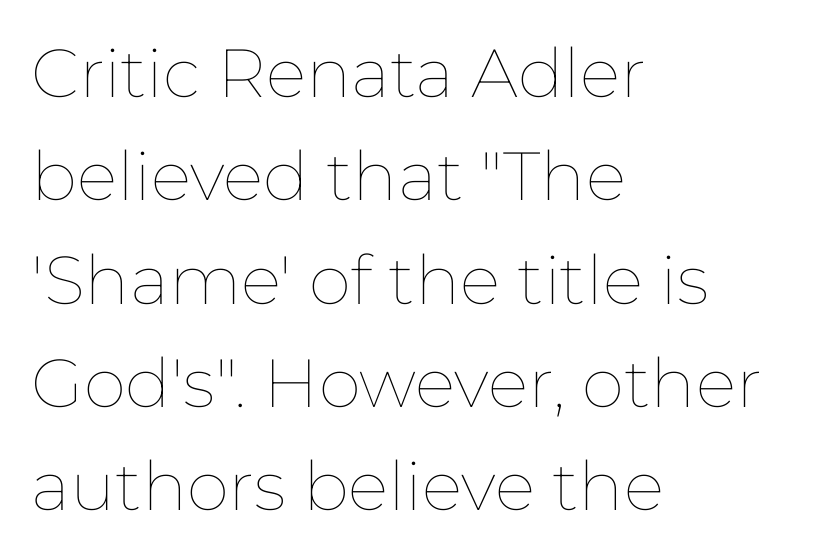
{"italic": "no", "bold": "no", "weight": "thin", "width": "normal", "stroke_contrast": "low", "x_height": "medium", "monospaced": "no", "underline": "no", "align": "left", "line_spacing": "normal", "line_spacing_ratio": 1.52, "letter_spacing": "normal", "letter_spacing_em": 0.0, "glyph_px": 68}
